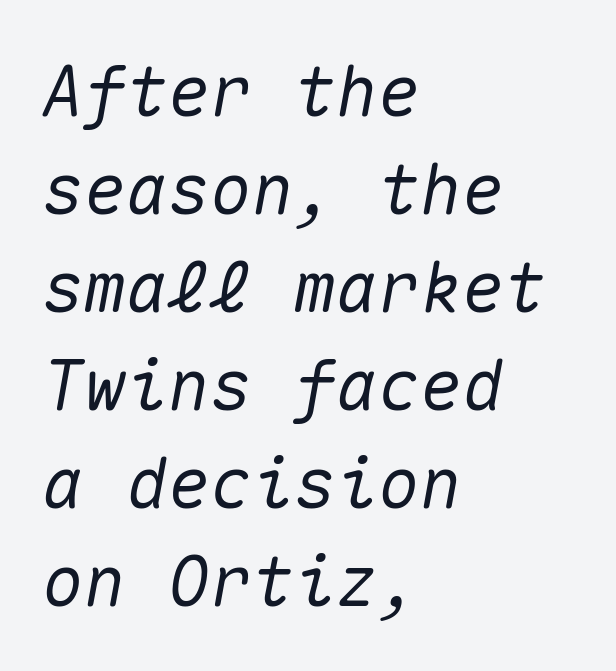
Underline: absent. You could call the tracking neutral — neither tight nor loose. Fixed-width glyphs throughout — classic coding-font behaviour. Is the block centered? No — it sits flush against the left margin. Normally led — the rows are evenly, conventionally spaced. Every character sits at an angle, as italics do.
